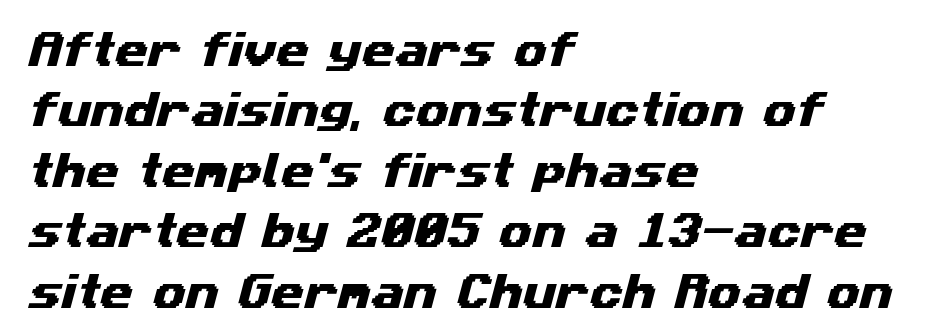
{"serif": "no", "width": "wide", "stroke_contrast": "medium", "x_height": "medium", "monospaced": "no", "underline": "no", "align": "left", "line_spacing": "normal", "line_spacing_ratio": 1.59, "letter_spacing": "normal", "letter_spacing_em": 0.0, "glyph_px": 38}
